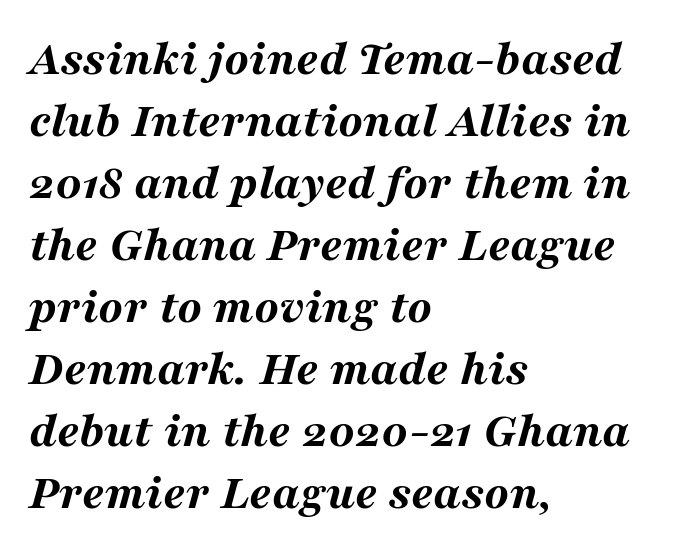
Q: Is the text bold? A: Yes.
Q: Is the text italic (slanted)? A: Yes, it leans right by about 16 degrees.
Q: Is the text underlined? A: No.
Q: How is the paragraph aligned? A: Left-aligned.
Q: Is the spacing between letters normal or unusually wide? A: Normal.
Q: Width (condensed, normal, or wide)? A: Wide.
Q: Stroke contrast? A: Medium.
Q: x-height? A: Medium.
Q: Monospaced? A: No.
